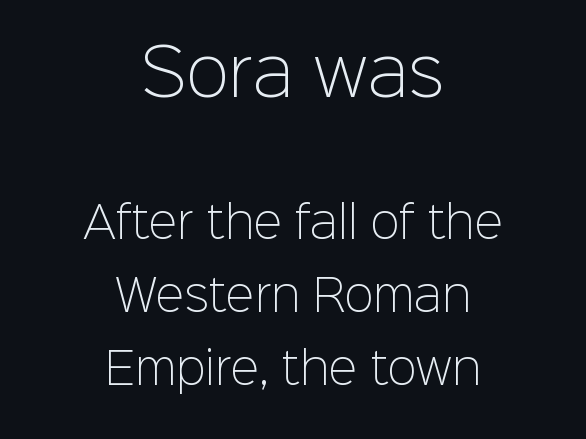
Summary of weight: not heavy and not bold. Character widths vary here, with narrow letters taking less room than wide ones. The lines sit at an ordinary, default distance from one another. The line texture is even and compact thanks to regular tracking.
